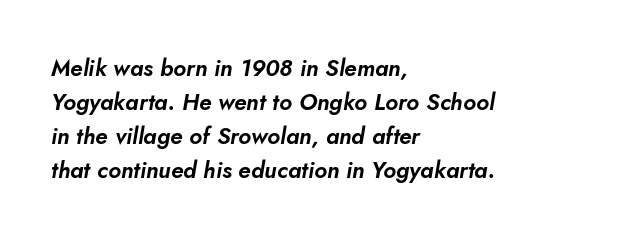
Regular leading. Horizontally, the lines are justified to the leading edge only. Slanted lettering throughout. Just letters on the line, the space beneath them empty. Short note: letters normally spaced.
